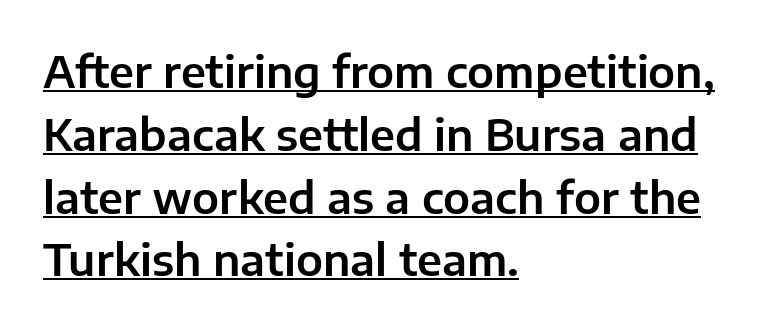
The image shows 43 px sans-serif type, upright; set left-aligned, normal line spacing (1.46x), normal letter spacing, underlined; low stroke contrast and a medium x-height.
